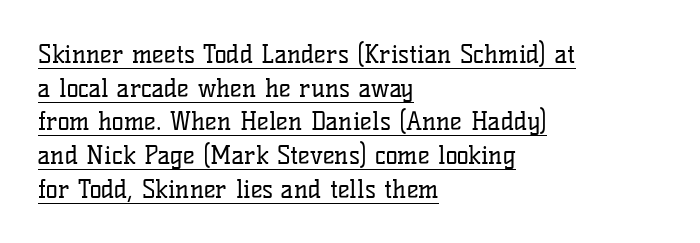
The image shows 25 px text type, upright; set left-aligned, normal line spacing (1.35x), normal letter spacing, underlined.
